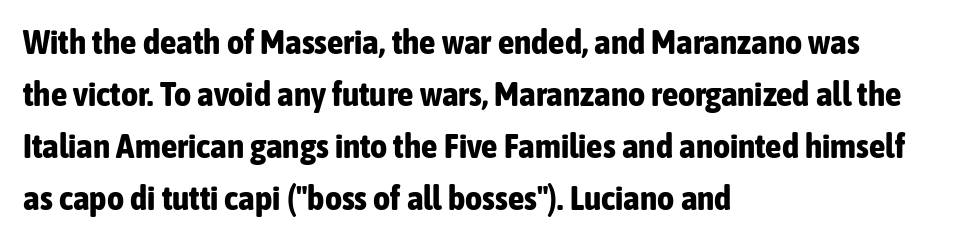
Bare-footed words on every line. Letterform terminals end flat and unadorned throughout the passage. The vertical gap from one line to the next is medium. The paragraph has a hard left edge and a soft right edge.
